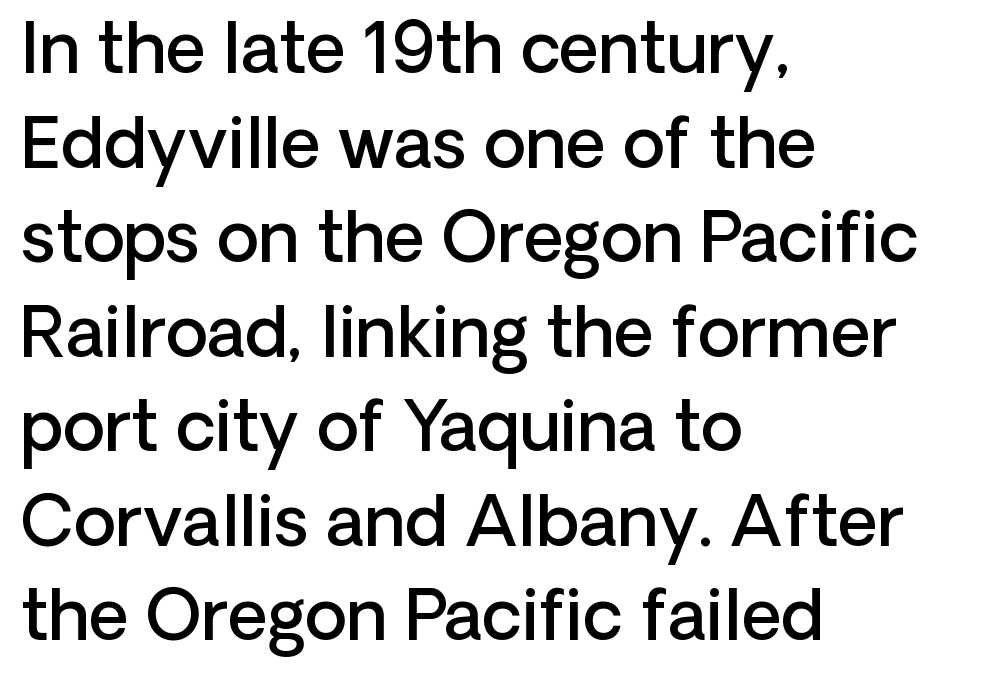
The image shows 69 px semibold sans-serif type, upright; set left-aligned, normal line spacing (1.37x), normal letter spacing, not underlined; low stroke contrast and a medium x-height.
